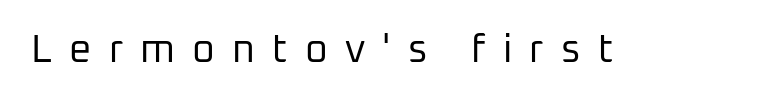
Q: Is the text bold? A: No.
Q: Is the text italic (slanted)? A: No, it is upright.
Q: Is the typeface a serif or a sans-serif typeface? A: Sans-serif.
Q: Is the text underlined? A: No.
Q: Is the spacing between letters normal or unusually wide? A: Unusually wide.
Q: Width (condensed, normal, or wide)? A: Normal.
Q: Stroke contrast? A: Low.
Q: x-height? A: Medium.
Q: Monospaced? A: No.
